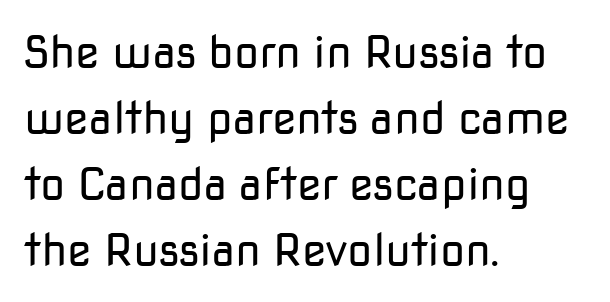
No heavy texture on the line: the type isn't bold. Is there much room between lines? A standard amount, neither cramped nor airy. Each row of text sits above clean, open space. Stroke terminals: plain, sans-serif.
